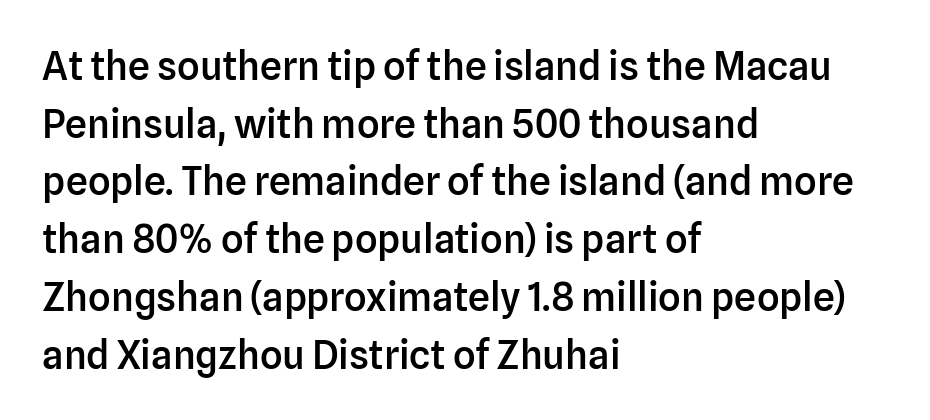
{"serif": "no", "italic": "no", "bold": "semi", "weight": "semibold", "width": "normal", "stroke_contrast": "low", "x_height": "medium", "monospaced": "no", "underline": "no", "align": "left", "line_spacing": "normal", "line_spacing_ratio": 1.48, "letter_spacing": "normal", "letter_spacing_em": 0.0, "glyph_px": 39}
